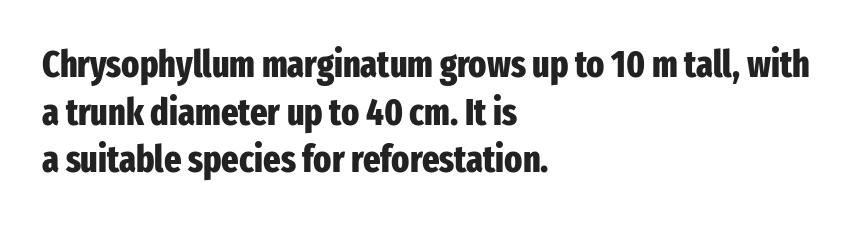
The image shows 37 px heavy, condensed sans-serif type, upright; set left-aligned, normal line spacing (1.29x), normal letter spacing, not underlined; low stroke contrast and a medium x-height.
